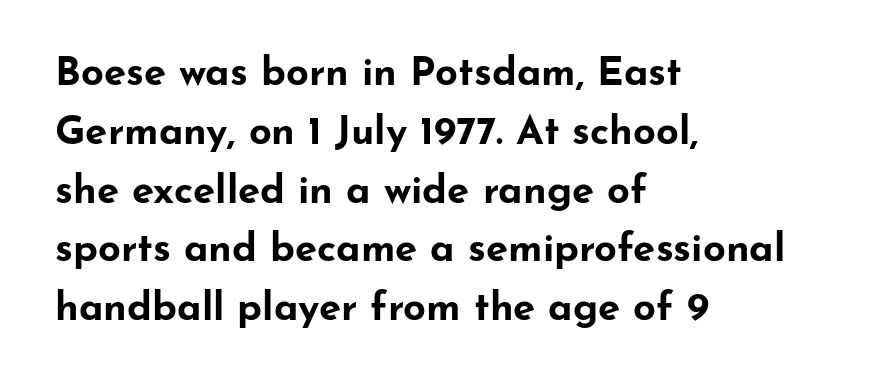
Normally led — the rows are evenly, conventionally spaced. Descender tails drop into unmarked territory. Does the type have serifs? No, each stem ends abruptly. Is the letter spacing exaggerated? No — it looks like the ordinary default. A typesetter would call this proportional, since set widths differ per character.
